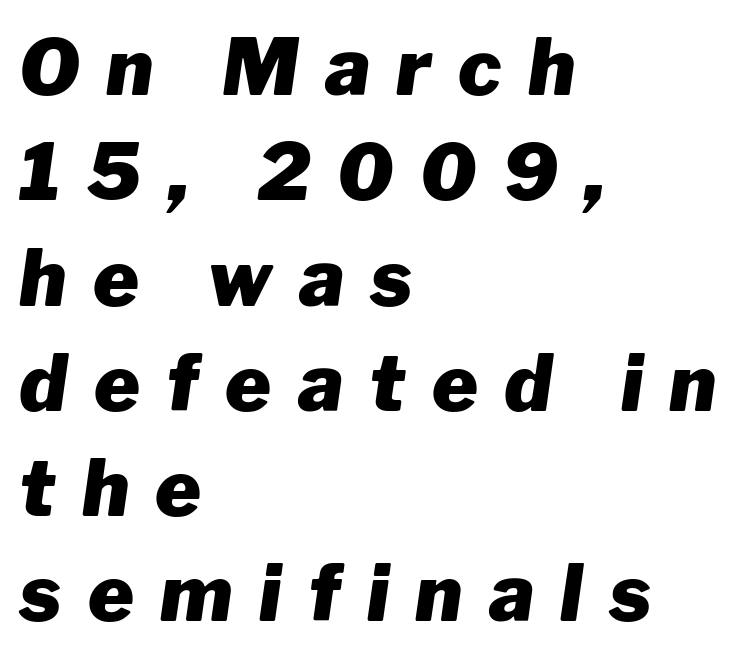
Q: Is the text bold? A: Yes.
Q: Is the text italic (slanted)? A: Yes, it leans right by about 8 degrees.
Q: Is the text underlined? A: No.
Q: How is the paragraph aligned? A: Left-aligned.
Q: Is the spacing between letters normal or unusually wide? A: Unusually wide.
Q: Is the spacing between lines tight, normal or loose? A: Normal.
Q: Width (condensed, normal, or wide)? A: Normal.
Q: Stroke contrast? A: Low.
Q: x-height? A: Medium.
Q: Monospaced? A: No.
